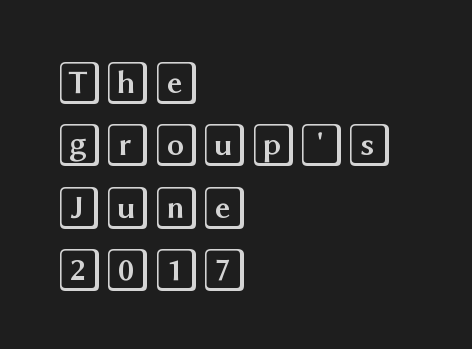
The image shows 44 px wide type, upright; set left-aligned, normal line spacing (1.42x), normal letter spacing, not underlined; a large x-height.
